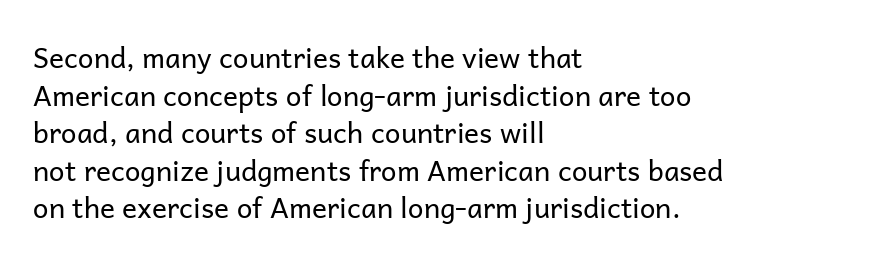
{"serif": "no", "italic": "no", "bold": "no", "weight": "regular", "width": "normal", "stroke_contrast": "low", "x_height": "medium", "monospaced": "no", "underline": "no", "align": "left", "line_spacing": "normal", "line_spacing_ratio": 1.34, "letter_spacing": "normal", "letter_spacing_em": 0.0, "glyph_px": 28}
